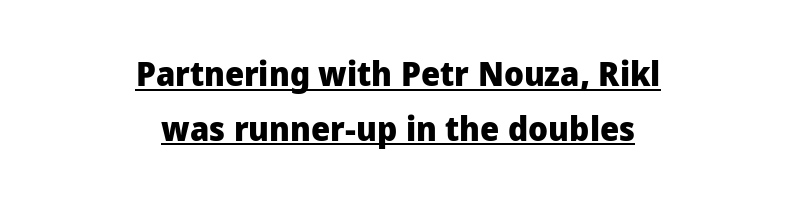
Q: Is the text bold? A: Yes.
Q: Is the text italic (slanted)? A: No, it is upright.
Q: Is the typeface a serif or a sans-serif typeface? A: Sans-serif.
Q: Is the text underlined? A: Yes.
Q: How is the paragraph aligned? A: Centered.
Q: Is the spacing between letters normal or unusually wide? A: Normal.
Q: Is the spacing between lines tight, normal or loose? A: Normal.
Q: Width (condensed, normal, or wide)? A: Normal.
Q: Stroke contrast? A: Low.
Q: x-height? A: Medium.
Q: Monospaced? A: No.
